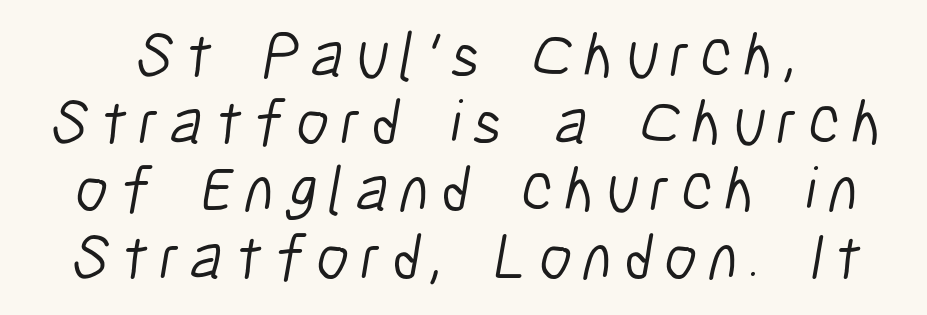
Q: Is the text bold? A: No.
Q: Is the typeface a serif or a sans-serif typeface? A: Sans-serif.
Q: Is the text underlined? A: No.
Q: Is the spacing between lines tight, normal or loose? A: Tight.
Q: Width (condensed, normal, or wide)? A: Condensed.
Q: Stroke contrast? A: Low.
Q: x-height? A: Medium.
Q: Monospaced? A: No.
